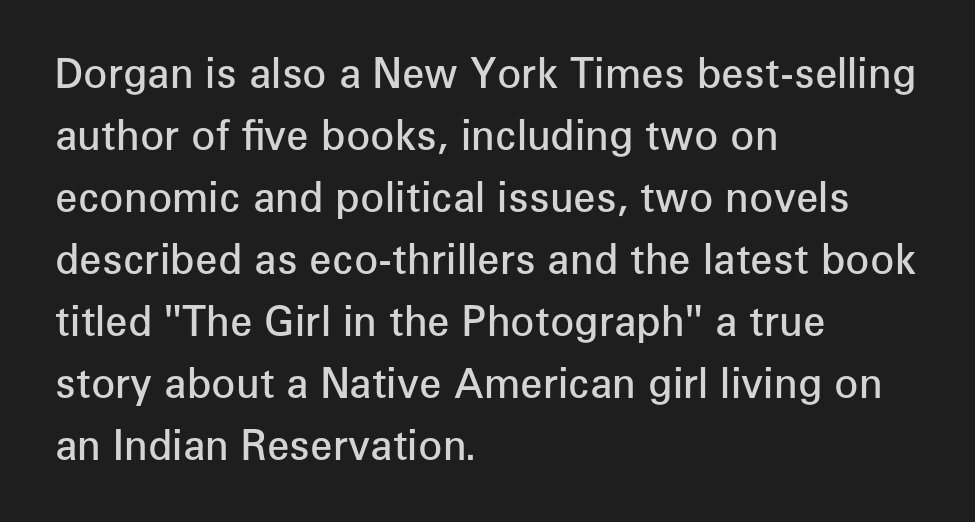
Has an underline been added? It has not. Do the characters align in a grid? No, the font is proportional. The lines in this sample share a left origin and differ only in where they stop. Words appear dense and cohesive because spacing is normal.
